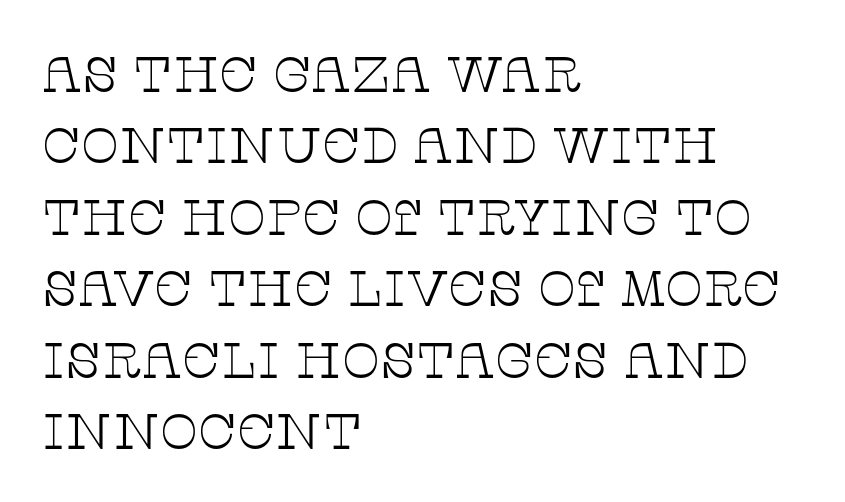
The image shows 50 px thin, wide serif type, upright; set left-aligned, normal line spacing (1.43x), normal letter spacing, not underlined; low stroke contrast and a large x-height.
